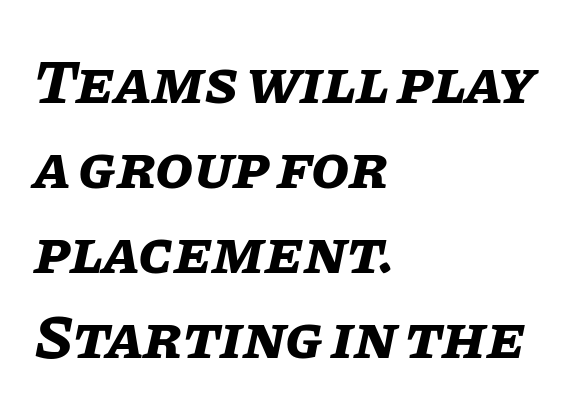
The image shows 62 px bold type, italic (leaning right); set left-aligned, normal line spacing (1.37x), normal letter spacing, not underlined; low stroke contrast and a large x-height.
